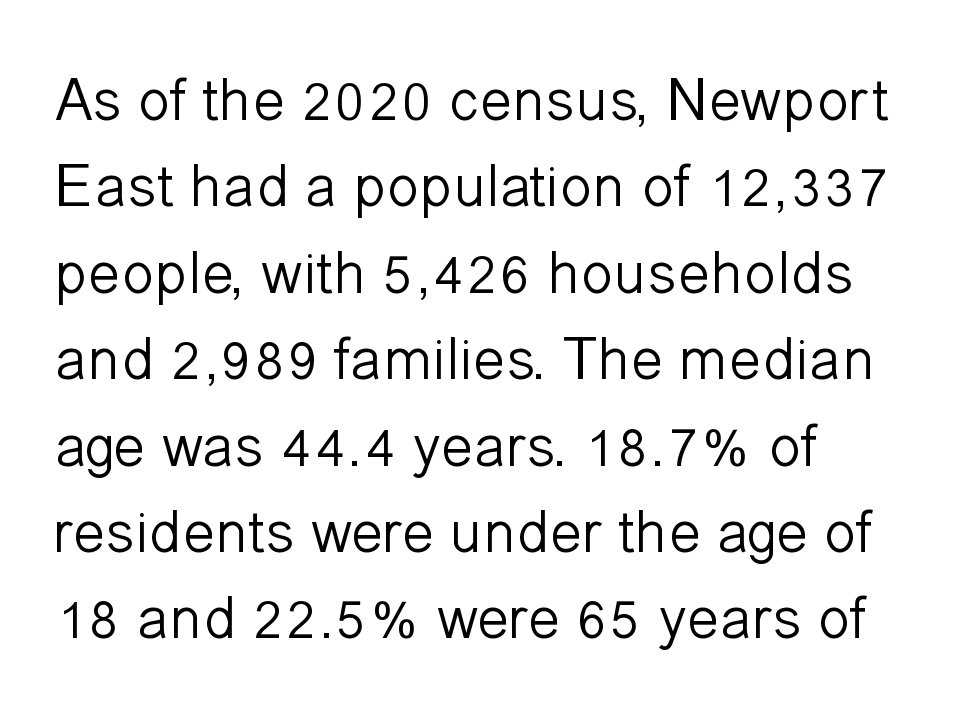
Quick note: interline space is typical. Ascenders rise straight up at ninety degrees. Every row of glyphs begins at an identical x-position on the left. This reads as an unemphasized weight, regular at the heaviest. Descender tails drop into unmarked territory.
